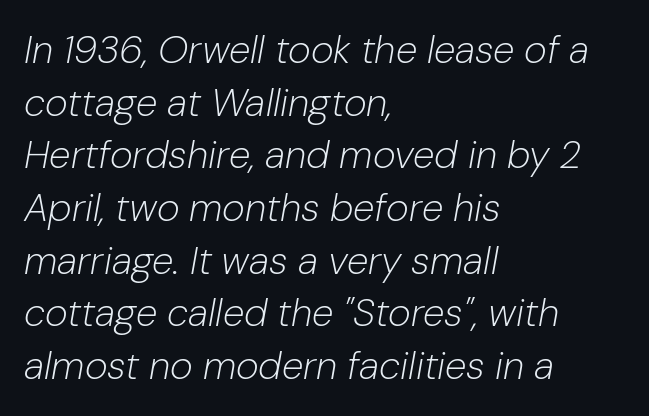
Reading down the column, the eye jumps a familiar distance to each next line. The zone under the glyphs is completely vacant. Look at the tracking — it's just the regular setting, nothing added. The face used here is proportionally spaced, like ordinary book or web type.
